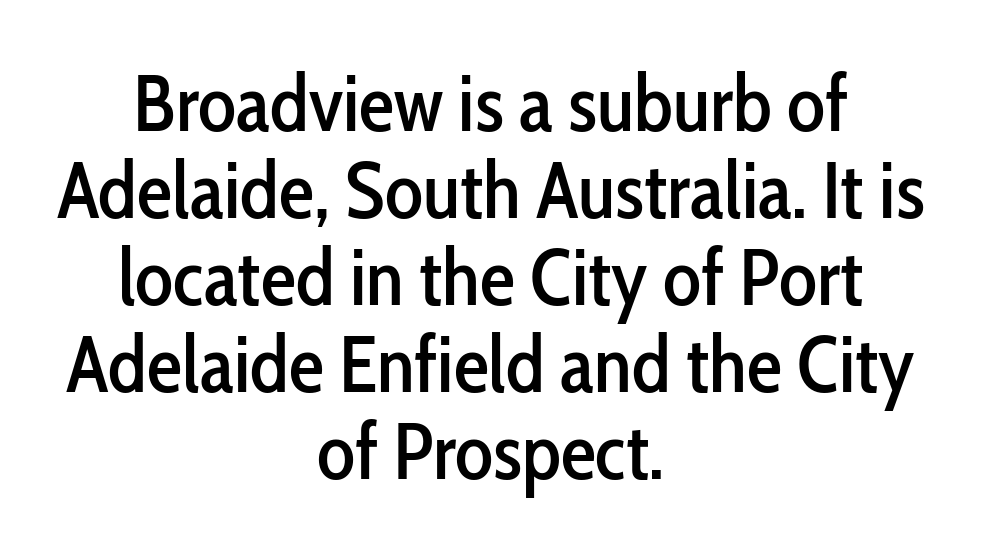
The setting favours the middle, as headings and verse often do. In terms of letterspacing, this is plain default setting. Every stem runs plumb, perpendicular to the baseline. Look at the bottom of the vertical strokes: they stop flat, with no serifs.
